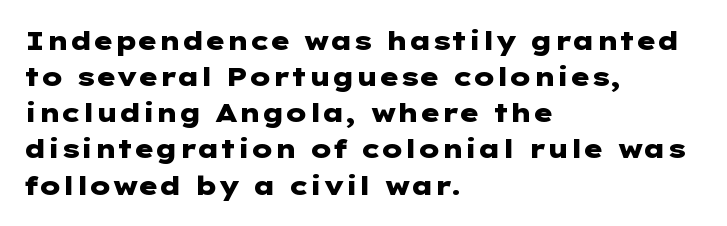
{"italic": "no", "bold": "yes", "underline": "no", "align": "left", "line_spacing": "normal", "line_spacing_ratio": 1.39, "letter_spacing": "normal", "letter_spacing_em": 0.0, "glyph_px": 26}
